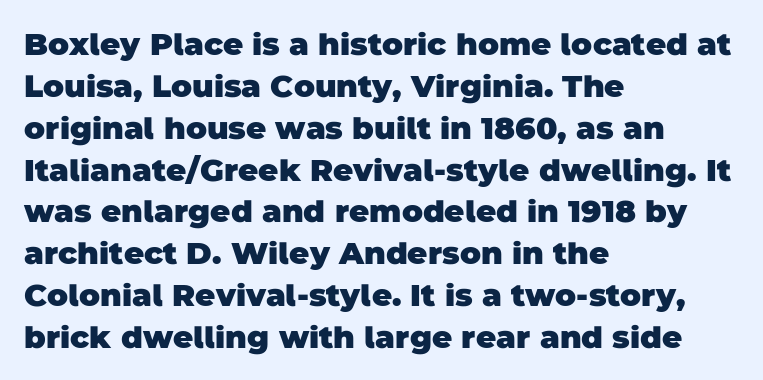
The image shows 31 px heavy sans-serif type; set left-aligned, normal line spacing (1.35x), normal letter spacing, not underlined; low stroke contrast and a large x-height.
